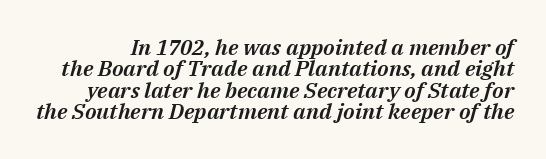
Type without underlining. The typography opts for an oblique posture over an upright one. The lines are packed closely together with very little leading. Tracking value appears to be zero — textbook default spacing.
